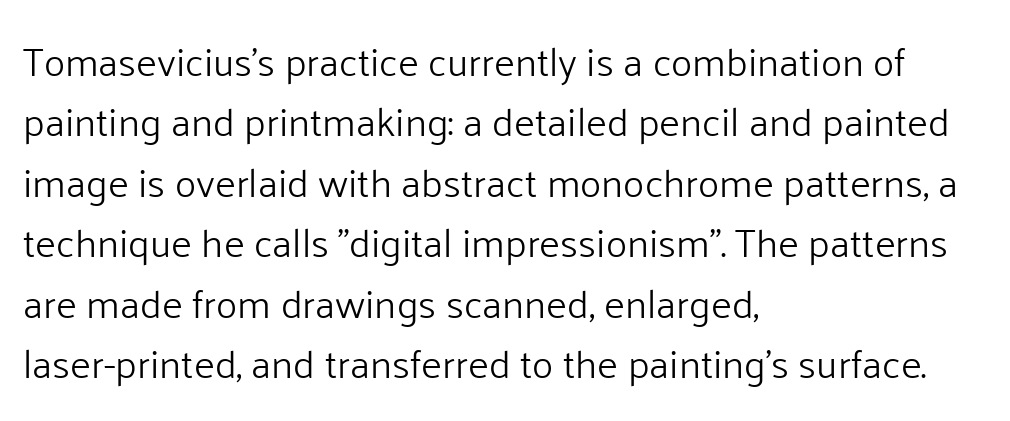
Q: Is the text bold? A: No.
Q: Is the text italic (slanted)? A: No, it is upright.
Q: Is the typeface a serif or a sans-serif typeface? A: Sans-serif.
Q: Is the text underlined? A: No.
Q: How is the paragraph aligned? A: Left-aligned.
Q: Is the spacing between letters normal or unusually wide? A: Normal.
Q: Is the spacing between lines tight, normal or loose? A: Normal.
Q: Width (condensed, normal, or wide)? A: Normal.
Q: Stroke contrast? A: Low.
Q: x-height? A: Medium.
Q: Monospaced? A: No.
